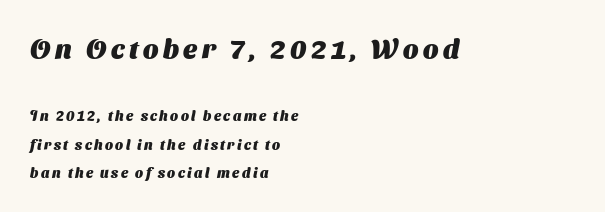
{"bold": "yes", "underline": "no", "align": "left", "line_spacing": "loose", "line_spacing_ratio": 2.03, "larger_block": "first", "size_ratio": 1.93, "glyph_px": 27}
